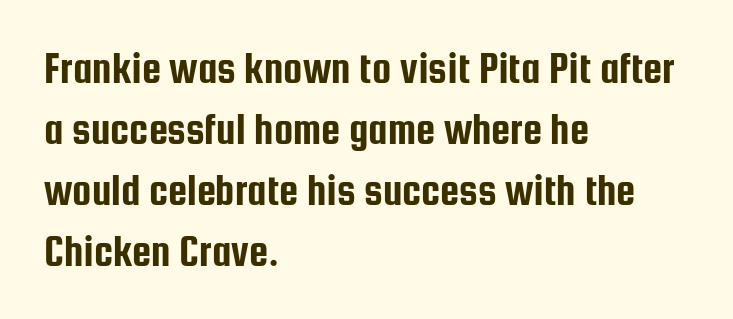
{"serif": "no", "italic": "no", "width": "condensed", "stroke_contrast": "low", "x_height": "medium", "monospaced": "no", "underline": "no", "align": "left", "line_spacing": "normal", "line_spacing_ratio": 1.42, "letter_spacing": "normal", "letter_spacing_em": 0.0, "glyph_px": 43}
